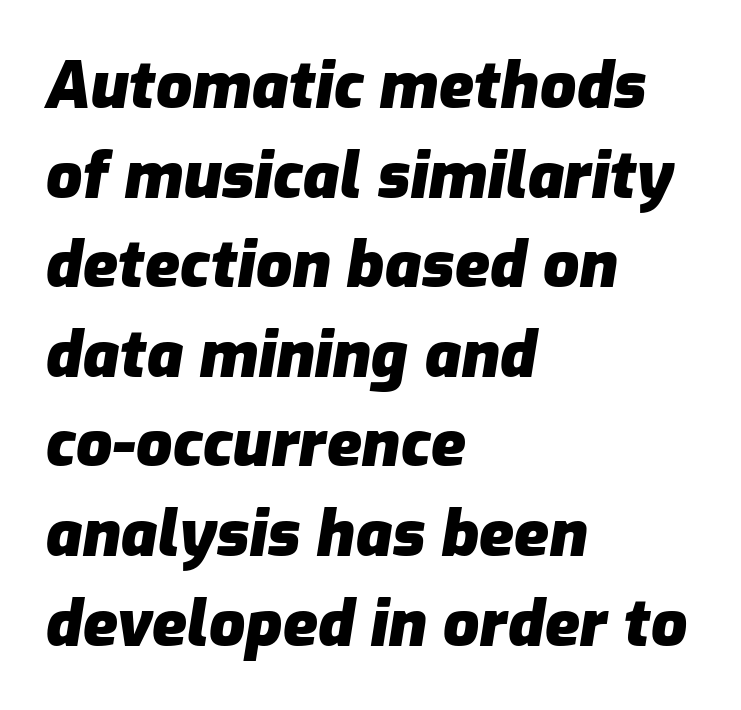
The letterforms sit shoulder to shoulder at normal distance. Think of a printed novel: that variable character pitch is what you see here. These lines stack with their left ends in a neat column. The rendering uses a moderate line-height, typical for paragraphs. In terms of posture, this sample is oblique. Glance below the letters and you will spot only blank space.
